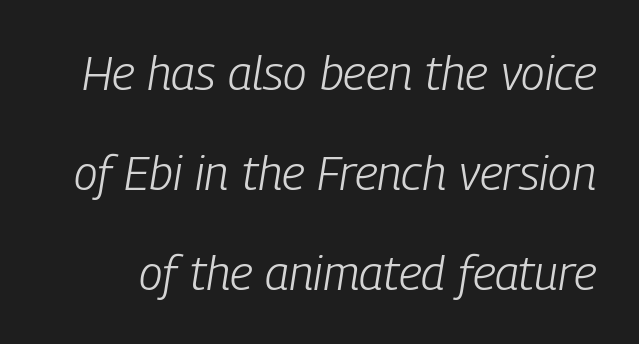
Letters have the restrained weight of plain body copy at most. Notice how the stems are inclined rather than vertical — that's the hallmark of italics. Letters rest on an invisible, unmarked baseline. Default kerning and tracking; the words read as compact shapes.
